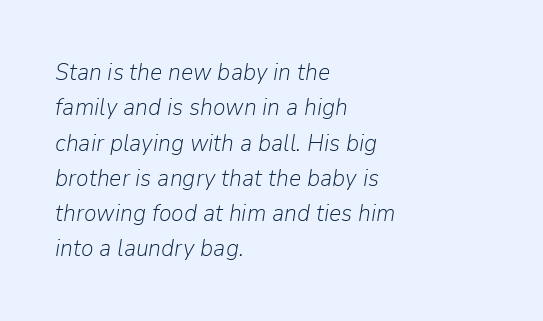
Q: Is the text bold? A: No.
Q: Is the text italic (slanted)? A: Yes, it leans right by about 9 degrees.
Q: Is the text underlined? A: No.
Q: How is the paragraph aligned? A: Left-aligned.
Q: Is the spacing between letters normal or unusually wide? A: Normal.
Q: Is the spacing between lines tight, normal or loose? A: Normal.
